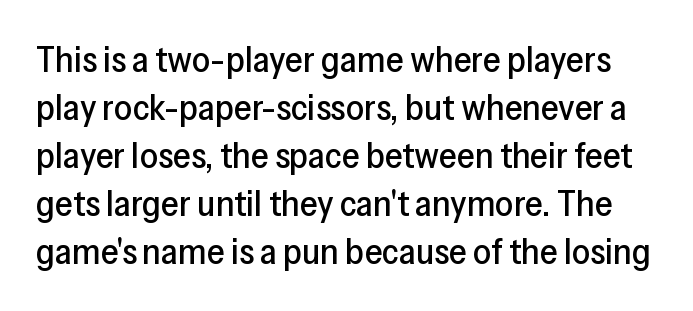
The image shows 36 px sans-serif type, upright; set normal line spacing (1.33x), normal letter spacing, not underlined; low stroke contrast and a medium x-height.
